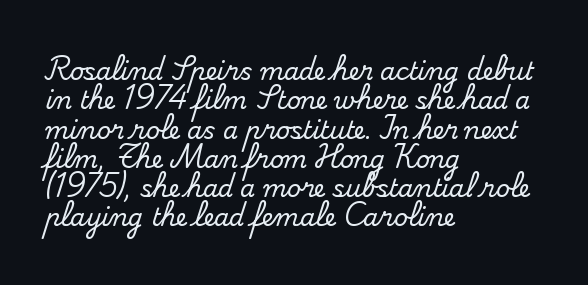
The image shows 24 px text type; set left-aligned, line spacing 1.22x, normal letter spacing, not underlined.
